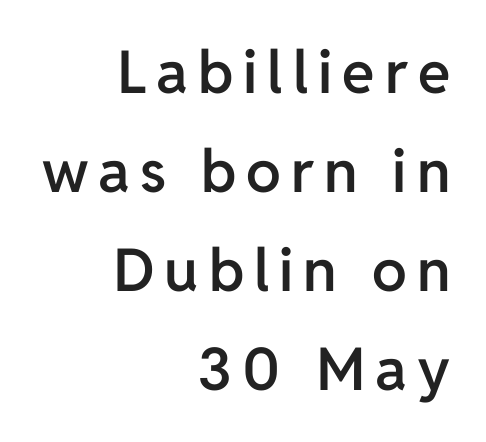
Q: Is the text bold? A: Semi-bold.
Q: Is the text italic (slanted)? A: No, it is upright.
Q: Is the typeface a serif or a sans-serif typeface? A: Sans-serif.
Q: Is the text underlined? A: No.
Q: How is the paragraph aligned? A: Right-aligned.
Q: Is the spacing between lines tight, normal or loose? A: Normal.
Q: Width (condensed, normal, or wide)? A: Normal.
Q: Stroke contrast? A: Low.
Q: x-height? A: Medium.
Q: Monospaced? A: No.
